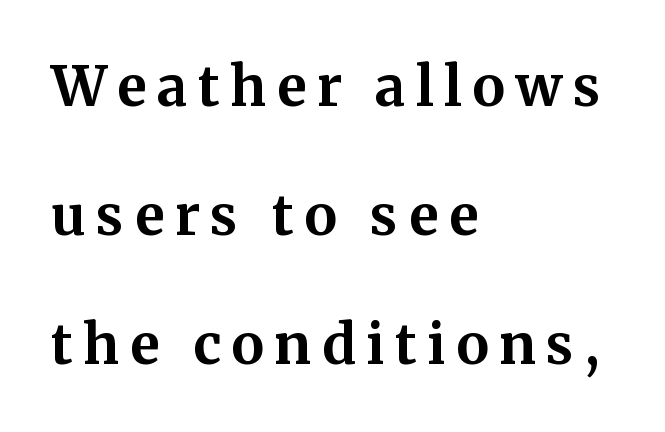
Characters remain perfectly vertical along every line. What kind of face is this? One with serifs. The letters advance in unequal steps, a hallmark of proportional type. The space between consecutive lines is lavish. Where is the straight margin? On the left.
